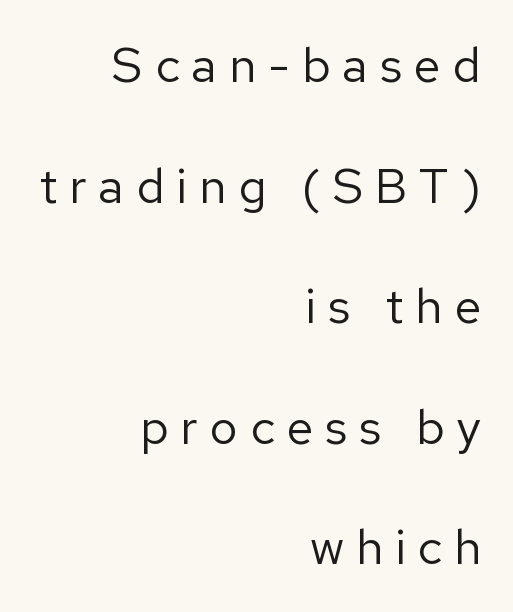
{"serif": "no", "italic": "no", "bold": "no", "weight": "regular", "width": "normal", "stroke_contrast": "low", "x_height": "medium", "monospaced": "no", "underline": "no", "align": "right", "line_spacing": "loose", "line_spacing_ratio": 2.46, "letter_spacing": "wide", "letter_spacing_em": 0.24, "glyph_px": 49}
